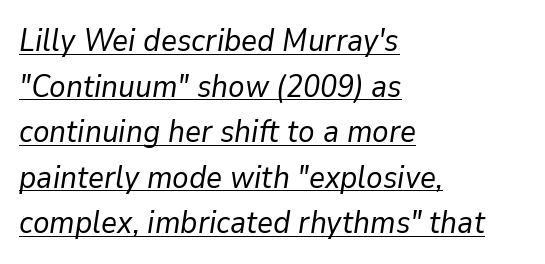
{"italic": "yes", "lean": "right", "slant_degrees": 9, "bold": "no", "weight": "regular", "width": "normal", "stroke_contrast": "low", "x_height": "medium", "monospaced": "no", "underline": "yes", "align": "left", "line_spacing": "normal", "line_spacing_ratio": 1.47, "letter_spacing": "normal", "letter_spacing_em": 0.0, "glyph_px": 31}
